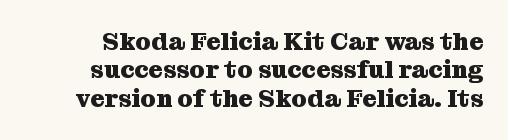
Q: Is the text bold? A: Yes.
Q: Is the text italic (slanted)? A: No, it is upright.
Q: Is the text underlined? A: No.
Q: Is the spacing between letters normal or unusually wide? A: Normal.
Q: Is the spacing between lines tight, normal or loose? A: Tight.
